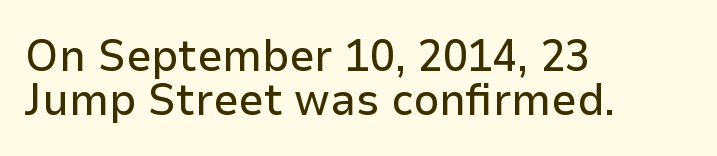
Q: Is the text italic (slanted)? A: No, it is upright.
Q: Is the typeface a serif or a sans-serif typeface? A: Sans-serif.
Q: Is the text underlined? A: No.
Q: How is the paragraph aligned? A: Left-aligned.
Q: Is the spacing between letters normal or unusually wide? A: Normal.
Q: Is the spacing between lines tight, normal or loose? A: Tight.
Q: Width (condensed, normal, or wide)? A: Normal.
Q: Stroke contrast? A: Low.
Q: x-height? A: Medium.
Q: Monospaced? A: No.
